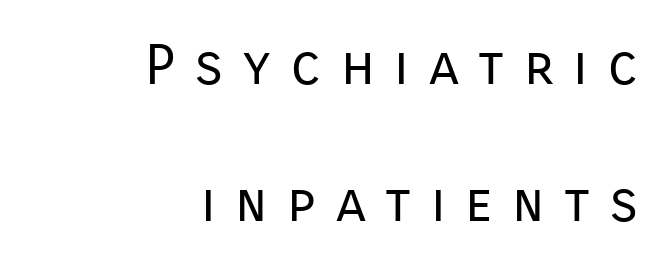
The image shows 56 px regular-weight sans-serif type, upright; set right-aligned, loose line spacing (2.45x), unusually wide letter spacing (+0.35 em), not underlined; low stroke contrast and a medium x-height.
